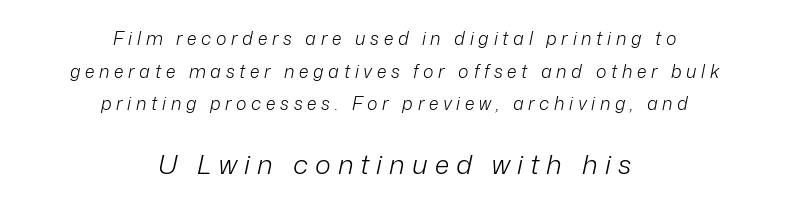
The image shows 27 px text type, italic (leaning right); set centered, line spacing 1.81x, unusually wide letter spacing (+0.26 em), not underlined; the second (bottom) block is 1.5x larger.
